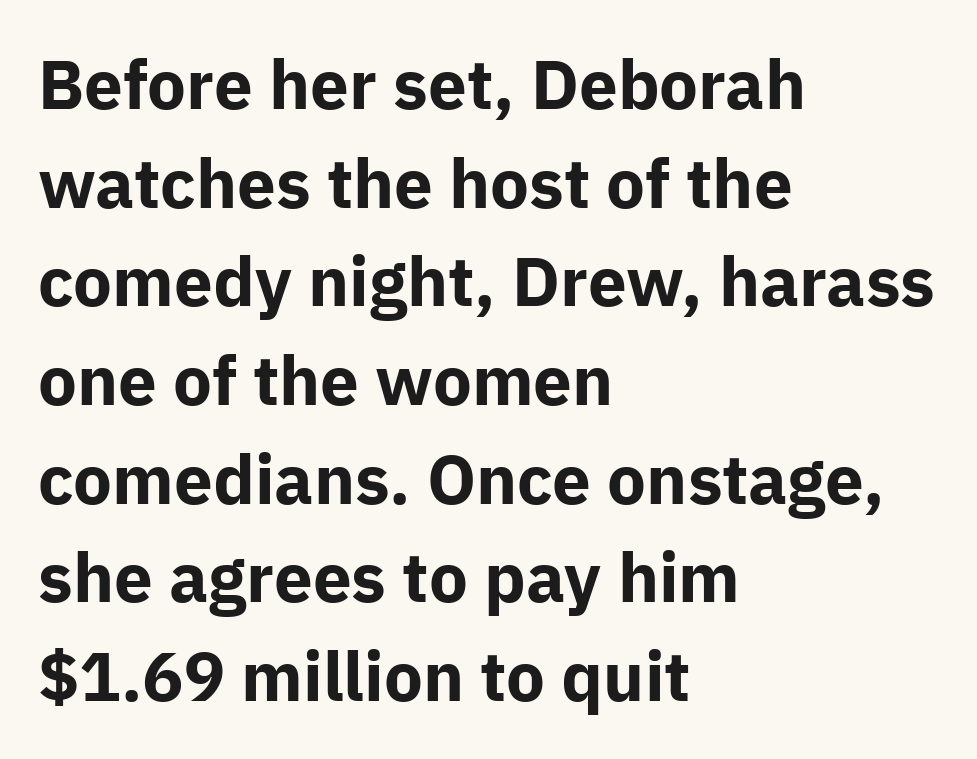
Set as a true bold cut, around the 700 mark. Summary of vertical rhythm: regular, with standard interline spacing. Unmarked baselines from the first word to the last. The text was rendered using a sans face with plain stroke endings. Compared with a centered layout, this one pins lines to the left instead. Quick note: not italic, upright.
